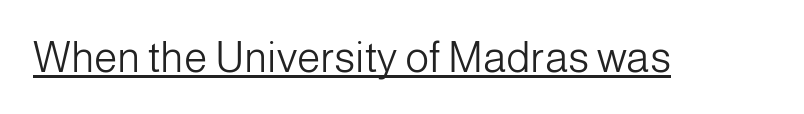
If you drew a line through each stem, it would be perfectly vertical. Decoration check: the copy is underlined. Looks like regular typesetting: each glyph gets only the width it needs. Is this a heavy cut? Hardly; it is regular or lighter.
